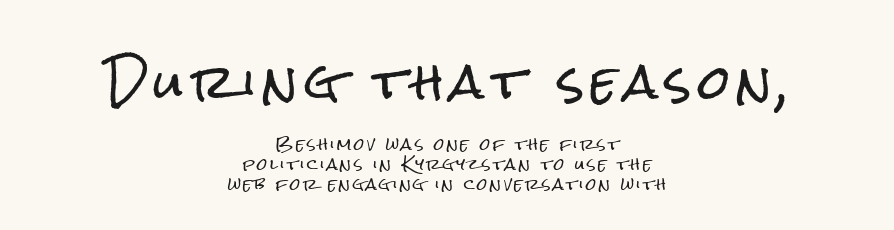
Q: Is the text italic (slanted)? A: No, it is upright.
Q: Is the typeface a serif or a sans-serif typeface? A: Sans-serif.
Q: Is the text underlined? A: No.
Q: How is the paragraph aligned? A: Centered.
Q: Is the spacing between lines tight, normal or loose? A: Normal.
Q: Which block of text is set in a larger size, the first (top) or the second (bottom)? A: The first (top) one.
Q: Width (condensed, normal, or wide)? A: Condensed.
Q: Stroke contrast? A: Low.
Q: x-height? A: Medium.
Q: Monospaced? A: No.
